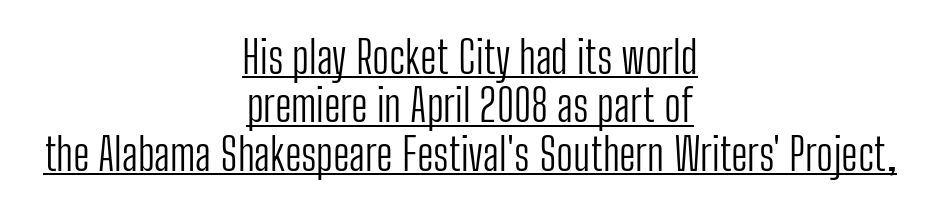
Descenders here cross a horizontal rule under the line. Whoever set this chose condensed vertical rhythm over breathing room. Every stem runs plumb, perpendicular to the baseline. The font sits on the lighter half of the weight spectrum, regular included. Line starts and ends both wander, symmetrically.
